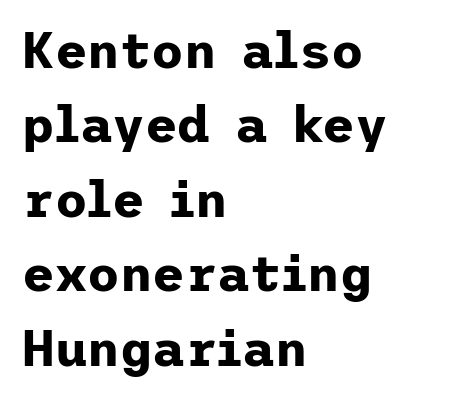
The image shows 50 px bold sans-serif type, upright; set left-aligned, normal line spacing (1.49x), normal letter spacing, not underlined; low stroke contrast and a medium x-height.
